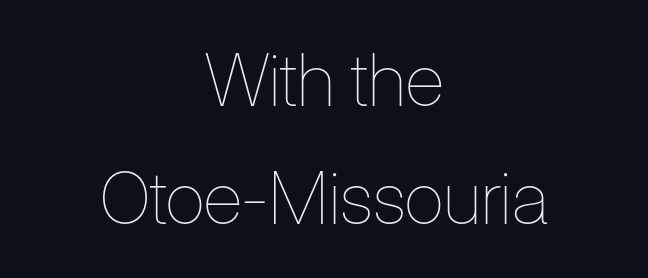
Q: Is the text bold? A: No.
Q: Is the text italic (slanted)? A: No, it is upright.
Q: Is the text underlined? A: No.
Q: How is the paragraph aligned? A: Centered.
Q: Is the spacing between letters normal or unusually wide? A: Normal.
Q: Is the spacing between lines tight, normal or loose? A: Normal.
Q: Width (condensed, normal, or wide)? A: Condensed.
Q: Stroke contrast? A: Low.
Q: x-height? A: Medium.
Q: Monospaced? A: No.
